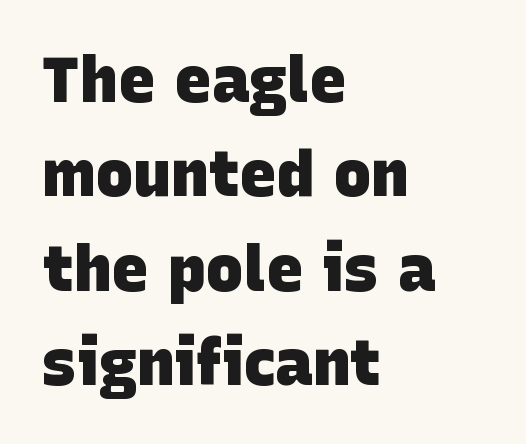
The image shows 63 px heavy sans-serif type; set left-aligned, normal line spacing (1.5x), normal letter spacing, not underlined; low stroke contrast and a large x-height.
